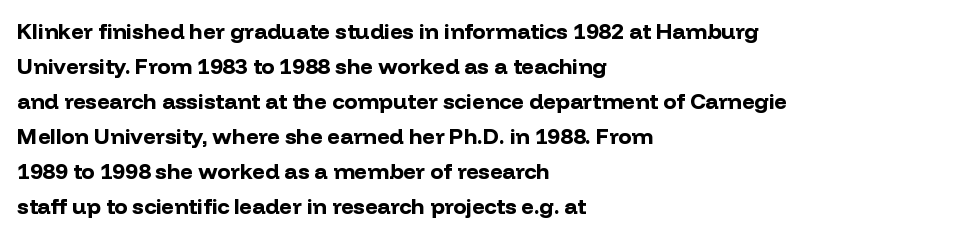
Horizontal bands of white between lines are of average thickness. The rendering keeps characters at their native spacing. Line beginnings align vertically; line endings do not. The font is running at its bold setting. No italicization has been applied; the sample stays upright.
